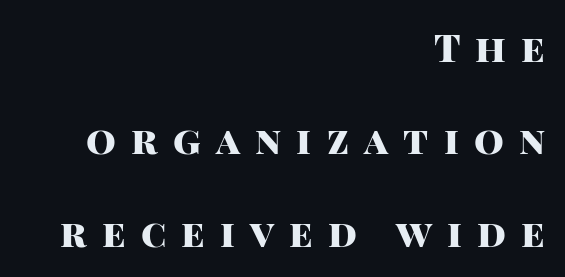
Plain, unruled lines of type. Italic? Not at all — the glyphs are vertical. Where is the straight margin? On the right. The designer went with a sans here, leaving each stem footless. Look at the tracking — it's clearly loosened, letters drifting apart.
